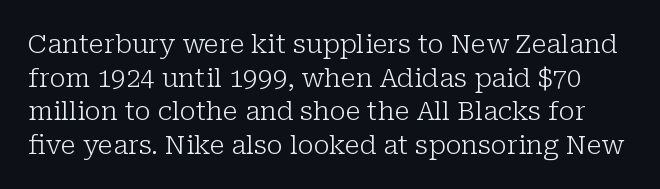
Caption: standard tracking, unaltered. Normally led — the rows are evenly, conventionally spaced. The specimen omits any rule beneath the text block's lines. The font is comparable to plain body text, perhaps lighter. The letters stand straight up with perfectly vertical stems.
